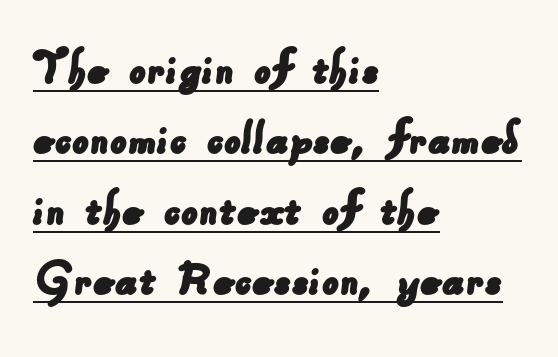
Proportional: the letters do not fall into vertical columns. Short note: letters normally spaced. One-word summary of the alignment: left. Examine the stroke ends and you'll find no serifs.
